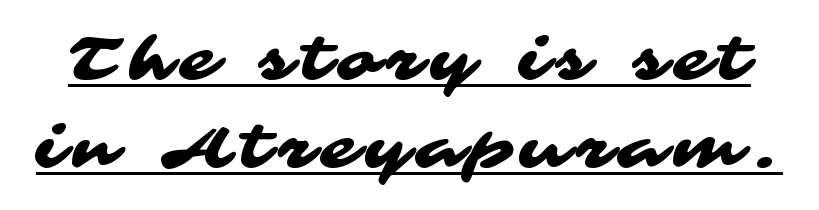
Like a heading marked for emphasis, these lines bear an underscore. Students, observe: this is what conventionally led text looks like. The face used here is proportionally spaced, like ordinary book or web type. You can tell from the bare stems that sans-serif type was used.
